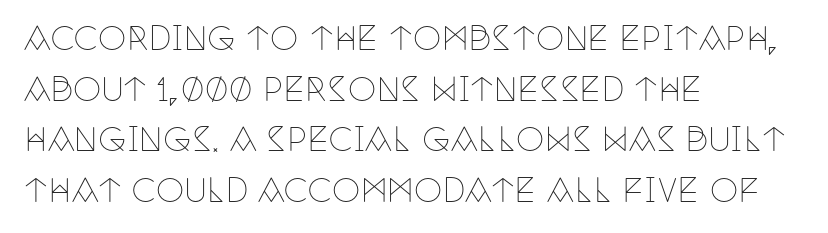
{"serif": "yes", "italic": "no", "bold": "no", "weight": "thin", "width": "condensed", "stroke_contrast": "low", "x_height": "large", "monospaced": "no", "underline": "no", "align": "left", "line_spacing": "normal", "line_spacing_ratio": 1.58, "letter_spacing": "normal", "letter_spacing_em": 0.0, "glyph_px": 32}
